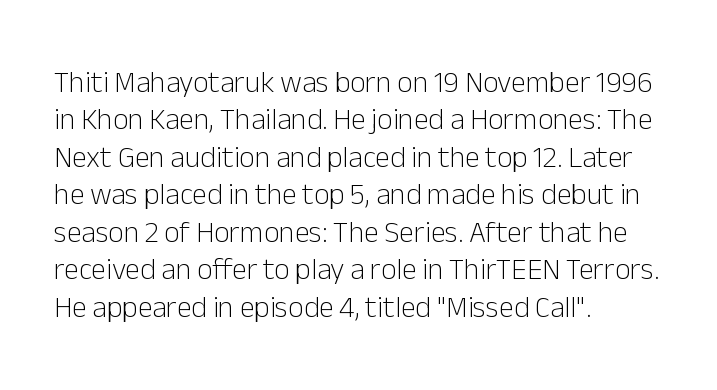
{"serif": "no", "italic": "no", "bold": "no", "weight": "light", "width": "normal", "stroke_contrast": "low", "x_height": "medium", "monospaced": "no", "underline": "no", "align": "left", "line_spacing": "normal", "line_spacing_ratio": 1.25, "letter_spacing": "normal", "letter_spacing_em": 0.0, "glyph_px": 30}
